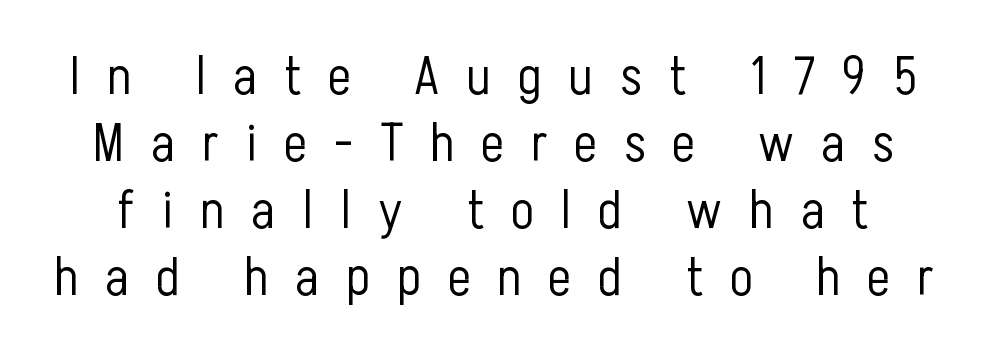
{"serif": "no", "italic": "no", "bold": "no", "weight": "light", "width": "condensed", "stroke_contrast": "low", "x_height": "medium", "monospaced": "no", "underline": "no", "line_spacing_ratio": 1.24, "letter_spacing": "wide", "letter_spacing_em": 0.5, "glyph_px": 54}
